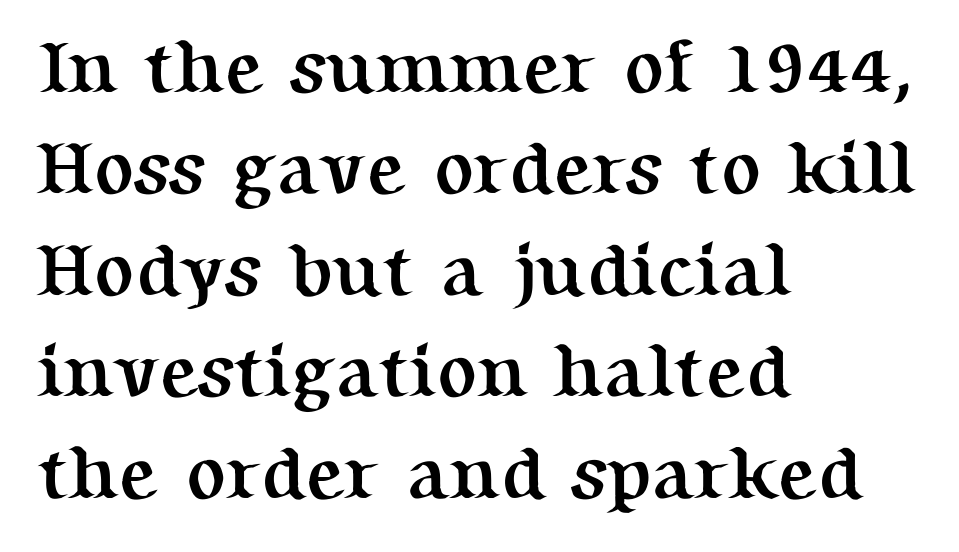
{"serif": "yes", "italic": "no", "bold": "yes", "weight": "semibold", "width": "normal", "stroke_contrast": "medium", "x_height": "medium", "monospaced": "no", "underline": "no", "align": "left", "line_spacing": "normal", "line_spacing_ratio": 1.37, "letter_spacing": "normal", "letter_spacing_em": 0.0, "glyph_px": 74}
